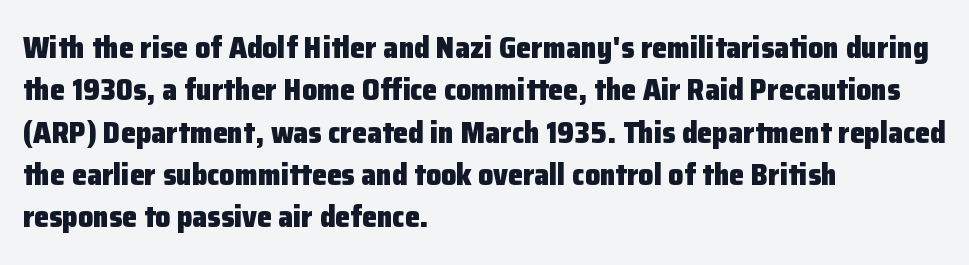
Q: Is the text bold? A: Yes.
Q: Is the text italic (slanted)? A: No, it is upright.
Q: Is the typeface a serif or a sans-serif typeface? A: Sans-serif.
Q: Is the text underlined? A: No.
Q: How is the paragraph aligned? A: Left-aligned.
Q: Is the spacing between letters normal or unusually wide? A: Normal.
Q: Is the spacing between lines tight, normal or loose? A: Normal.
Q: Width (condensed, normal, or wide)? A: Normal.
Q: Stroke contrast? A: Low.
Q: x-height? A: Medium.
Q: Monospaced? A: No.
